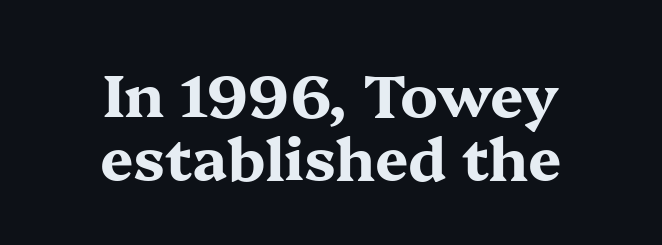
{"serif": "yes", "italic": "no", "bold": "yes", "weight": "bold", "width": "wide", "stroke_contrast": "medium", "x_height": "medium", "monospaced": "no", "underline": "no", "align": "center", "line_spacing": "tight", "line_spacing_ratio": 1.06, "letter_spacing": "normal", "letter_spacing_em": 0.0, "glyph_px": 59}
